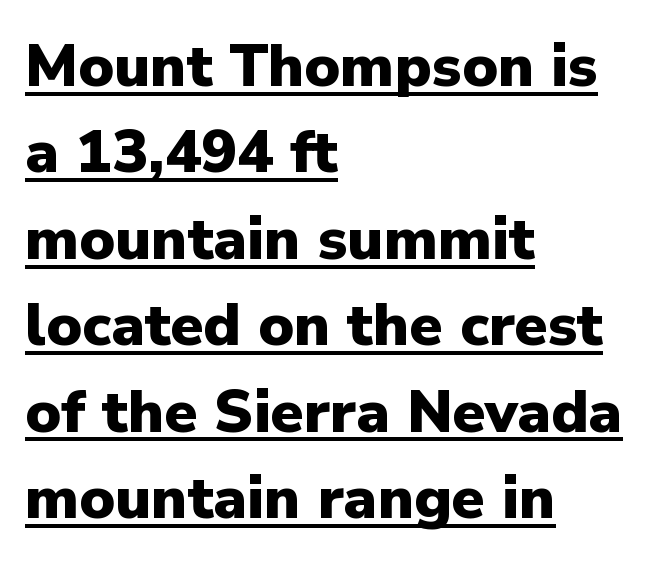
{"serif": "no", "italic": "no", "bold": "yes", "weight": "heavy", "width": "normal", "stroke_contrast": "low", "x_height": "medium", "monospaced": "no", "underline": "yes", "align": "left", "line_spacing": "normal", "line_spacing_ratio": 1.44, "letter_spacing": "normal", "letter_spacing_em": 0.0, "glyph_px": 60}
